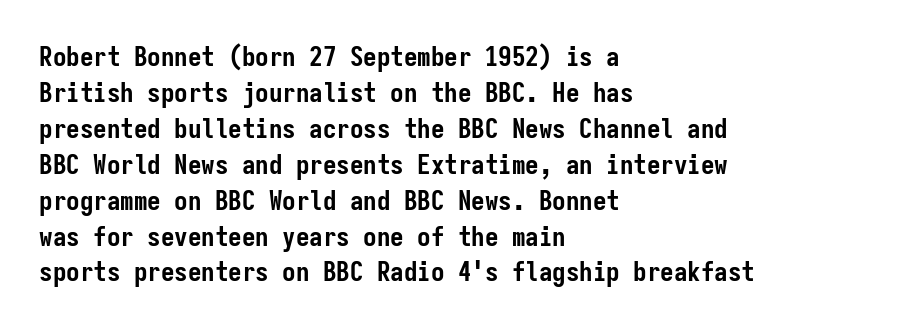
{"italic": "no", "bold": "yes", "underline": "no", "align": "left", "line_spacing": "normal", "line_spacing_ratio": 1.33, "letter_spacing": "normal", "letter_spacing_em": 0.0, "glyph_px": 27}
